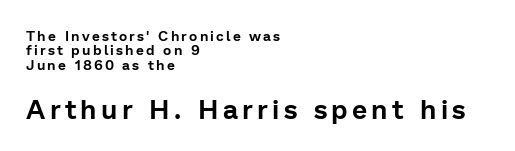
Q: Is the text italic (slanted)? A: No, it is upright.
Q: Is the text underlined? A: No.
Q: How is the paragraph aligned? A: Left-aligned.
Q: Is the spacing between lines tight, normal or loose? A: Tight.
Q: Which block of text is set in a larger size, the first (top) or the second (bottom)? A: The second (bottom) one.
